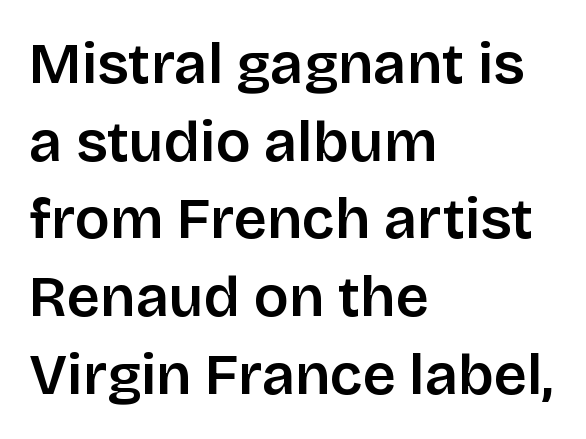
Note the varied advance widths — an 'i' is clearly narrower than an 'm'. If you drew a line through each stem, it would be perfectly vertical. Words float on clear page, feet unadorned. Short and long lines alike share a common starting point at left. A sans-serif font was chosen for this passage.
